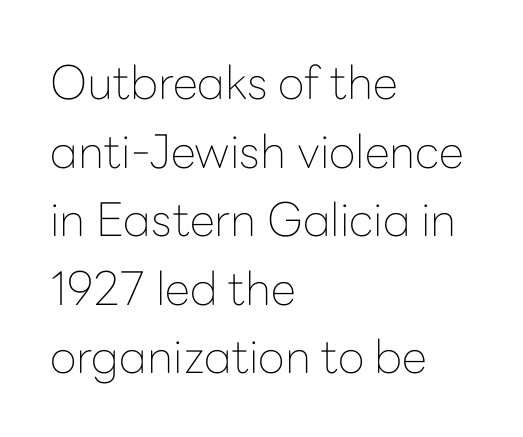
{"serif": "no", "italic": "no", "bold": "no", "weight": "thin", "width": "normal", "stroke_contrast": "low", "x_height": "medium", "monospaced": "no", "underline": "no", "align": "left", "line_spacing": "normal", "line_spacing_ratio": 1.49, "letter_spacing": "normal", "letter_spacing_em": 0.0, "glyph_px": 46}
